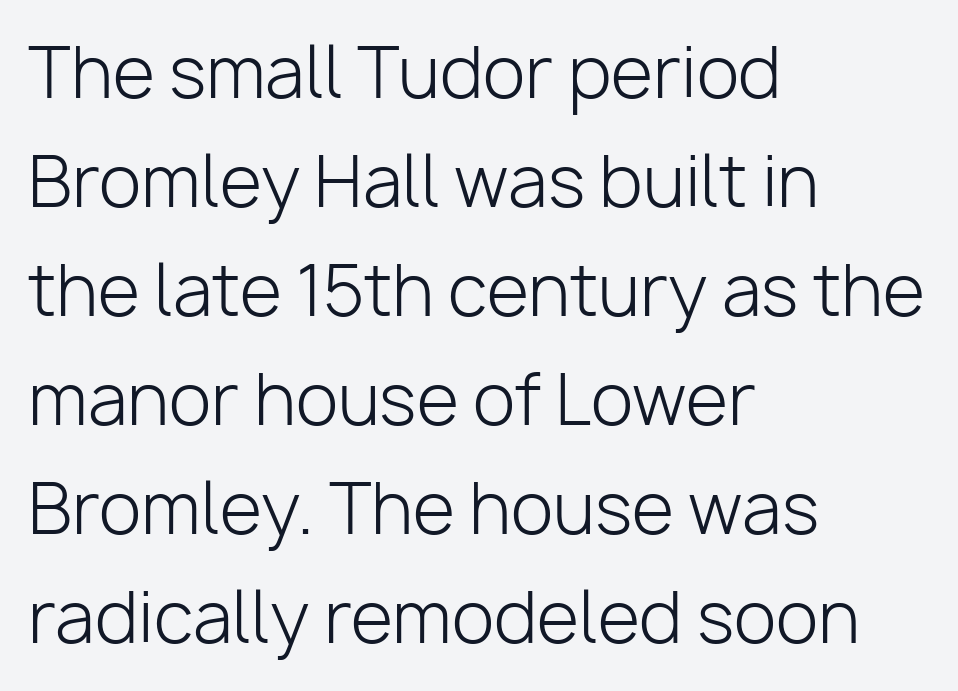
Q: Is the text bold? A: No.
Q: Is the text italic (slanted)? A: No, it is upright.
Q: Is the typeface a serif or a sans-serif typeface? A: Sans-serif.
Q: Is the text underlined? A: No.
Q: How is the paragraph aligned? A: Left-aligned.
Q: Is the spacing between letters normal or unusually wide? A: Normal.
Q: Is the spacing between lines tight, normal or loose? A: Normal.
Q: Width (condensed, normal, or wide)? A: Normal.
Q: Stroke contrast? A: Low.
Q: x-height? A: Medium.
Q: Monospaced? A: No.
